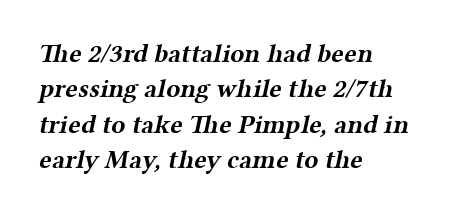
The image shows 26 px bold type; set left-aligned, normal line spacing (1.36x), normal letter spacing, not underlined.
